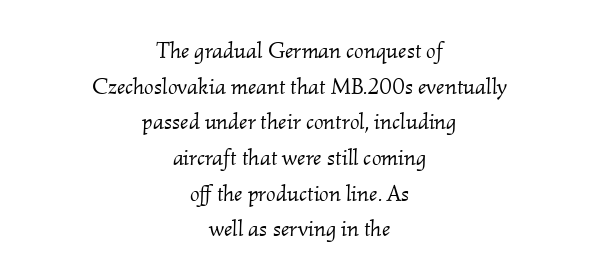
The image shows 23 px text type, italic (leaning right); set centered, normal line spacing (1.55x), normal letter spacing, not underlined.
